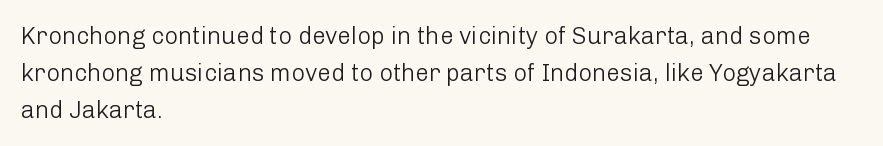
Ordinary non-slanted type is in use. This sample uses plain, unmodified letter spacing. Has an underline been added? It has not. The designer left line spacing at the default. The cut favours lightness, reaching ordinary text weight at its darkest. Layout note: lines flush left.
